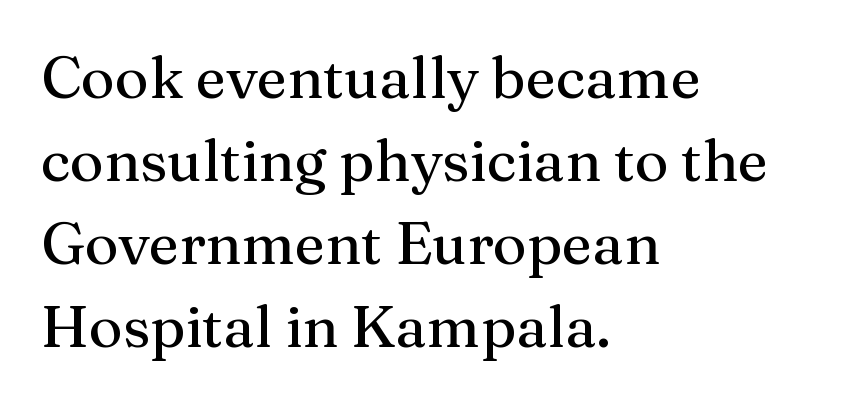
Q: Is the text italic (slanted)? A: No, it is upright.
Q: Is the typeface a serif or a sans-serif typeface? A: Serif.
Q: Is the text underlined? A: No.
Q: How is the paragraph aligned? A: Left-aligned.
Q: Is the spacing between letters normal or unusually wide? A: Normal.
Q: Is the spacing between lines tight, normal or loose? A: Normal.
Q: Width (condensed, normal, or wide)? A: Normal.
Q: Stroke contrast? A: Medium.
Q: x-height? A: Medium.
Q: Monospaced? A: No.
